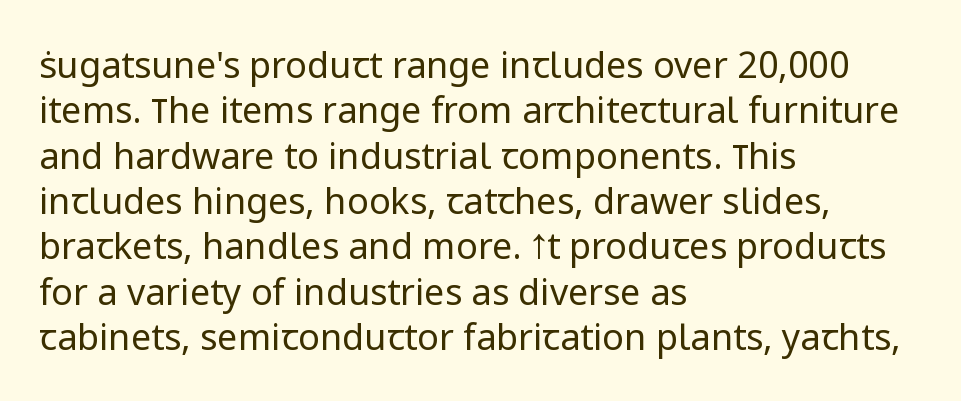
The image shows 36 px regular-weight sans-serif type, upright; set left-aligned, normal line spacing (1.26x), normal letter spacing, not underlined; low stroke contrast and a medium x-height.
